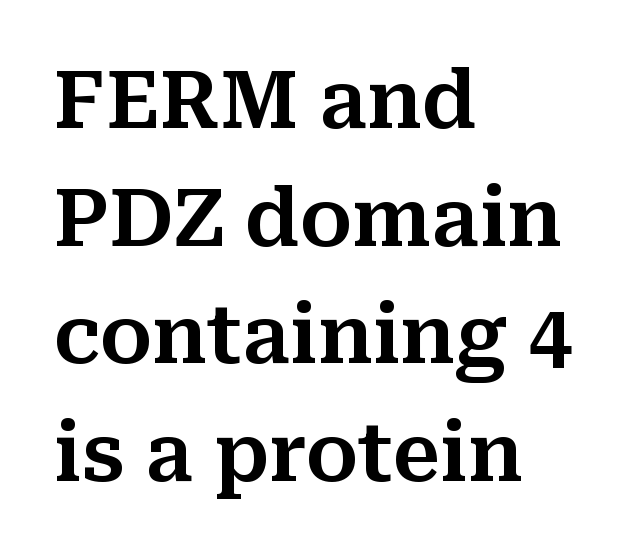
The image shows 79 px serif type, upright; set left-aligned, normal line spacing (1.49x), normal letter spacing, not underlined; medium stroke contrast and a medium x-height.
